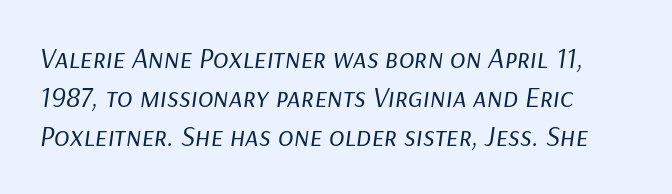
Q: Is the text bold? A: No.
Q: Is the text italic (slanted)? A: Yes, it leans right by about 9 degrees.
Q: Is the text underlined? A: No.
Q: How is the paragraph aligned? A: Left-aligned.
Q: Is the spacing between letters normal or unusually wide? A: Normal.
Q: Is the spacing between lines tight, normal or loose? A: Normal.
Q: Width (condensed, normal, or wide)? A: Normal.
Q: Stroke contrast? A: Low.
Q: x-height? A: Medium.
Q: Monospaced? A: No.
